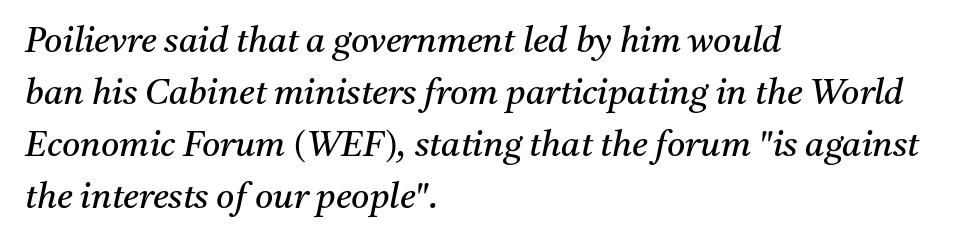
The image shows 35 px regular-weight serif type, italic (leaning right); set left-aligned, normal line spacing (1.49x), normal letter spacing, not underlined; medium stroke contrast and a medium x-height.
